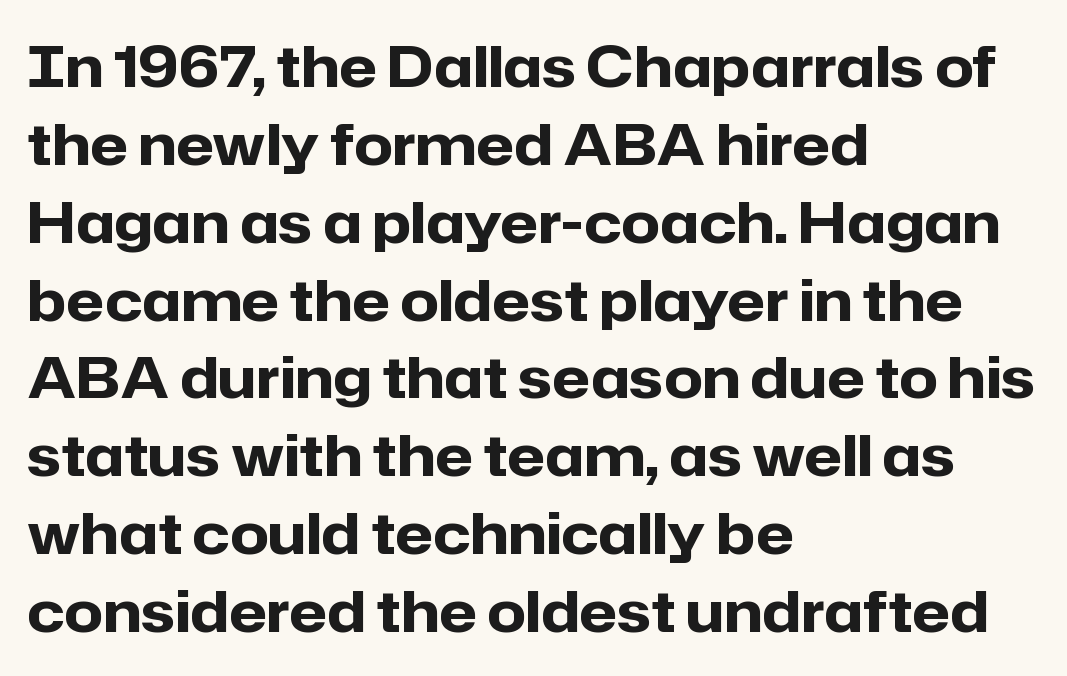
The image shows 56 px heavy sans-serif type, upright; set left-aligned, normal line spacing (1.39x), normal letter spacing, not underlined; low stroke contrast and a medium x-height.
